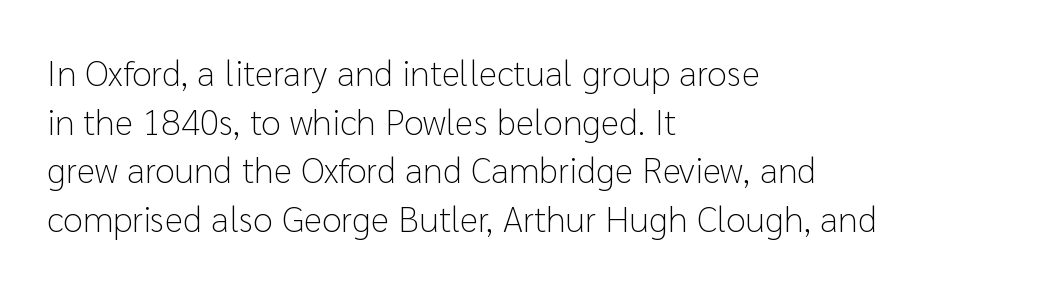
The image shows 36 px light sans-serif type, upright; set left-aligned, normal line spacing (1.35x), normal letter spacing, not underlined; low stroke contrast and a medium x-height.
